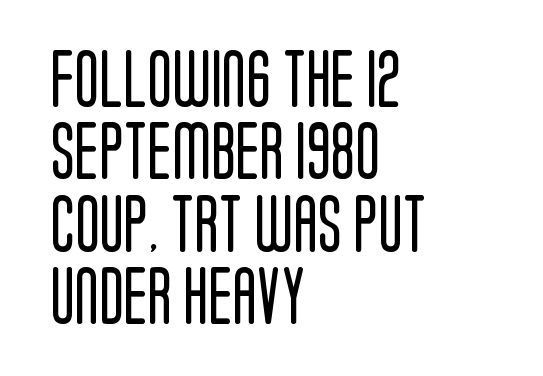
Observe the absence of serifs on each vertical stroke in this sample. Regular leading. The rendering uses natural spacing where letterforms have individual widths. The foot of each line stays bare and open.
